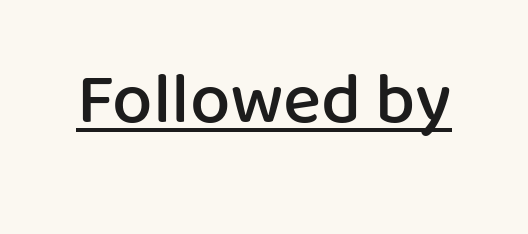
Q: Is the text bold? A: Semi-bold.
Q: Is the text italic (slanted)? A: No, it is upright.
Q: Is the typeface a serif or a sans-serif typeface? A: Sans-serif.
Q: Is the text underlined? A: Yes.
Q: Is the spacing between letters normal or unusually wide? A: Normal.
Q: Width (condensed, normal, or wide)? A: Normal.
Q: Stroke contrast? A: Low.
Q: x-height? A: Medium.
Q: Monospaced? A: No.
